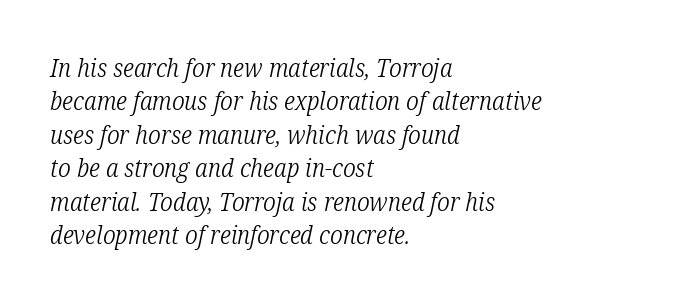
{"italic": "yes", "lean": "right", "slant_degrees": 12, "bold": "no", "underline": "no", "align": "left", "line_spacing": "normal", "line_spacing_ratio": 1.34, "letter_spacing": "normal", "letter_spacing_em": 0.0, "glyph_px": 25}
